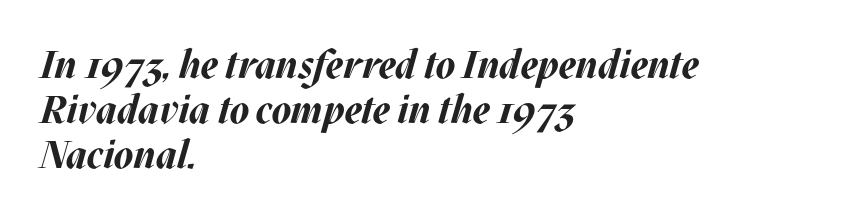
Q: Is the text bold? A: Yes.
Q: Is the text italic (slanted)? A: Yes, it leans right by about 17 degrees.
Q: Is the text underlined? A: No.
Q: How is the paragraph aligned? A: Left-aligned.
Q: Is the spacing between letters normal or unusually wide? A: Normal.
Q: Width (condensed, normal, or wide)? A: Normal.
Q: Stroke contrast? A: Medium.
Q: x-height? A: Large.
Q: Monospaced? A: No.
